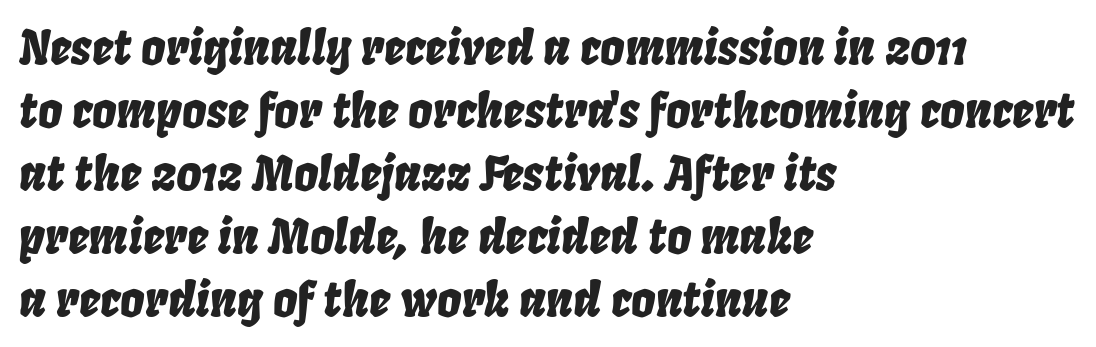
Q: Is the text italic (slanted)? A: Yes, it leans right by about 8 degrees.
Q: Is the text underlined? A: No.
Q: How is the paragraph aligned? A: Left-aligned.
Q: Is the spacing between letters normal or unusually wide? A: Normal.
Q: Is the spacing between lines tight, normal or loose? A: Normal.
Q: Width (condensed, normal, or wide)? A: Condensed.
Q: Stroke contrast? A: Low.
Q: x-height? A: Large.
Q: Monospaced? A: No.
